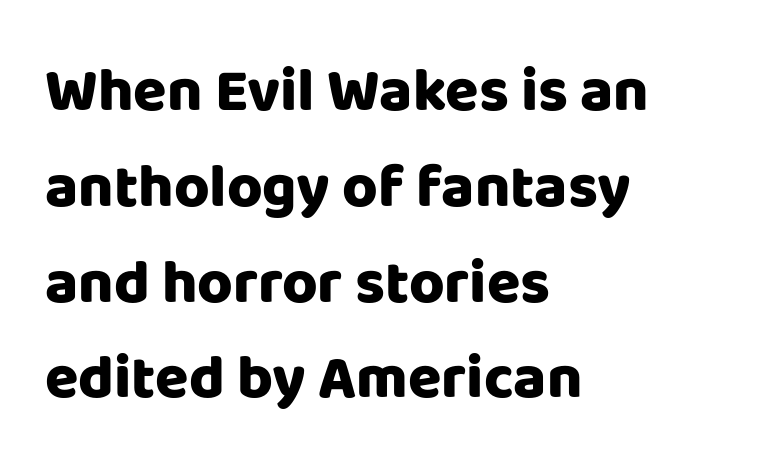
Q: Is the text bold? A: Yes.
Q: Is the text italic (slanted)? A: No, it is upright.
Q: Is the typeface a serif or a sans-serif typeface? A: Sans-serif.
Q: Is the text underlined? A: No.
Q: How is the paragraph aligned? A: Left-aligned.
Q: Is the spacing between letters normal or unusually wide? A: Normal.
Q: Is the spacing between lines tight, normal or loose? A: Normal.
Q: Width (condensed, normal, or wide)? A: Normal.
Q: Stroke contrast? A: Low.
Q: x-height? A: Large.
Q: Monospaced? A: No.
